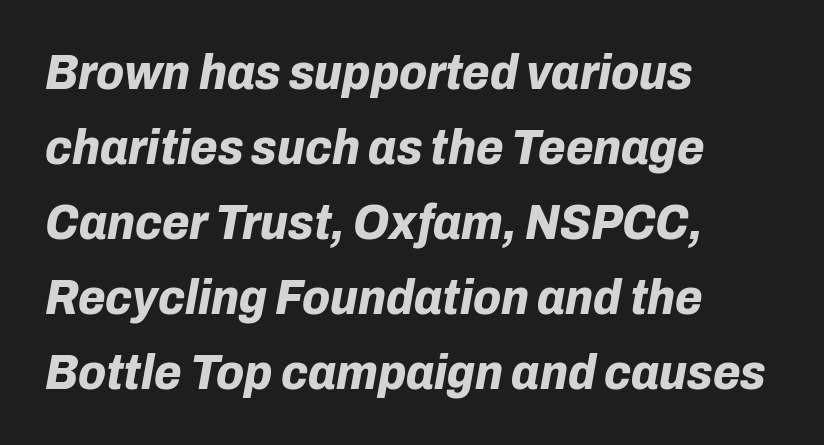
The image shows 50 px bold type, italic (leaning right); set left-aligned, normal line spacing (1.5x), normal letter spacing, not underlined; low stroke contrast and a medium x-height.
